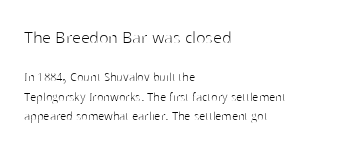
Horizontal alignment here is leftward, the default for most running prose. There is no visible air inserted between adjacent glyphs. The lettering holds an erect, upright posture throughout. Vertically, the passage feels balanced, rows spaced as you'd expect.
